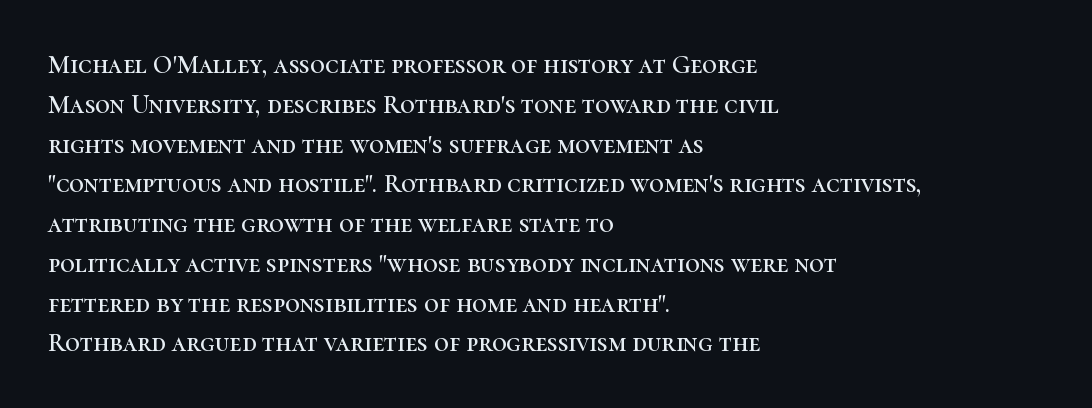
{"italic": "no", "underline": "no", "align": "left", "line_spacing": "normal", "line_spacing_ratio": 1.53, "letter_spacing": "normal", "letter_spacing_em": 0.0, "glyph_px": 26}
